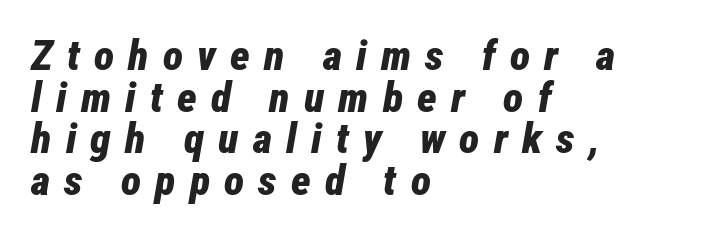
Q: Is the text bold? A: Yes.
Q: Is the text italic (slanted)? A: Yes, it leans right by about 12 degrees.
Q: Is the text underlined? A: No.
Q: How is the paragraph aligned? A: Left-aligned.
Q: Is the spacing between letters normal or unusually wide? A: Unusually wide.
Q: Is the spacing between lines tight, normal or loose? A: Tight.
Q: Width (condensed, normal, or wide)? A: Condensed.
Q: Stroke contrast? A: Low.
Q: x-height? A: Medium.
Q: Monospaced? A: No.
